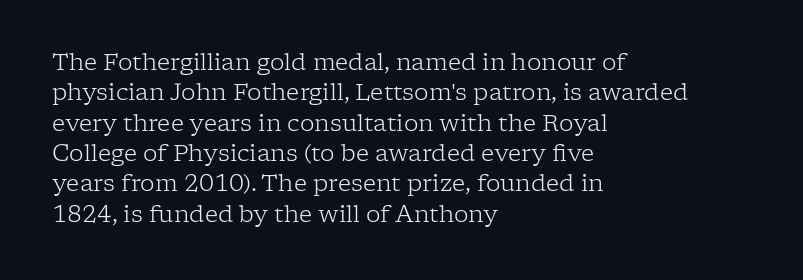
{"italic": "no", "bold": "no", "underline": "no", "align": "left", "line_spacing": "normal", "line_spacing_ratio": 1.32, "letter_spacing": "normal", "letter_spacing_em": 0.0, "glyph_px": 23}
